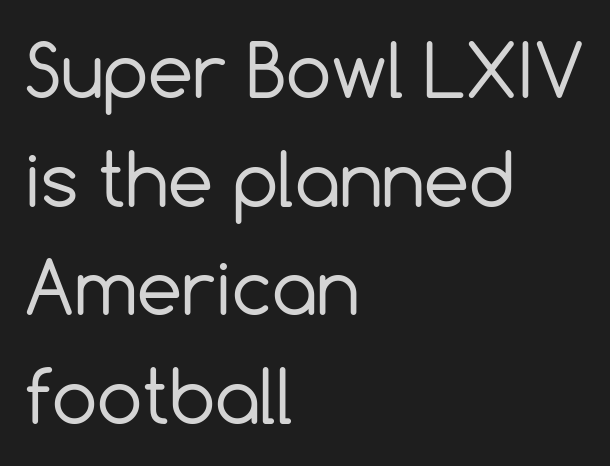
You can tell it's not italic because the verticals are truly vertical. Layout note: lines flush left. Standard letterfit; no display-style spreading of the glyphs. The font family rendered here belongs to the sans-serif group. A typesetter would call this proportional, since set widths differ per character.
